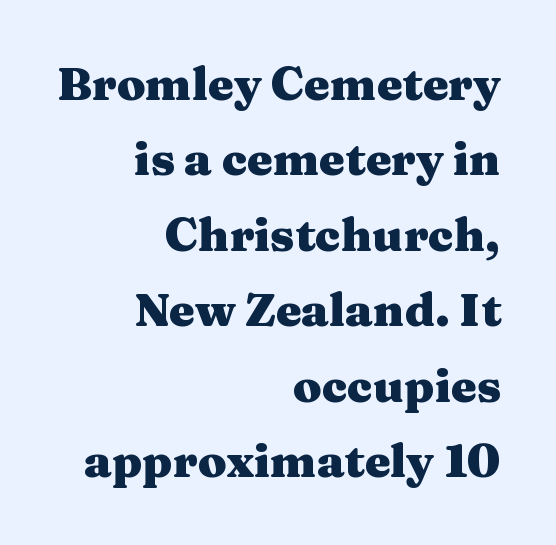
The image shows 46 px heavy, wide serif type, upright; set right-aligned, normal line spacing (1.64x), normal letter spacing, not underlined; medium stroke contrast and a medium x-height.
